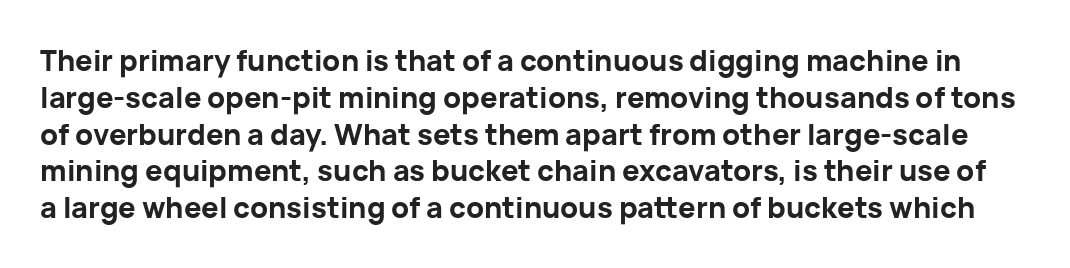
{"serif": "no", "italic": "no", "bold": "yes", "weight": "bold", "width": "normal", "stroke_contrast": "low", "x_height": "medium", "monospaced": "no", "underline": "no", "line_spacing": "normal", "line_spacing_ratio": 1.27, "letter_spacing": "normal", "letter_spacing_em": 0.0, "glyph_px": 29}
